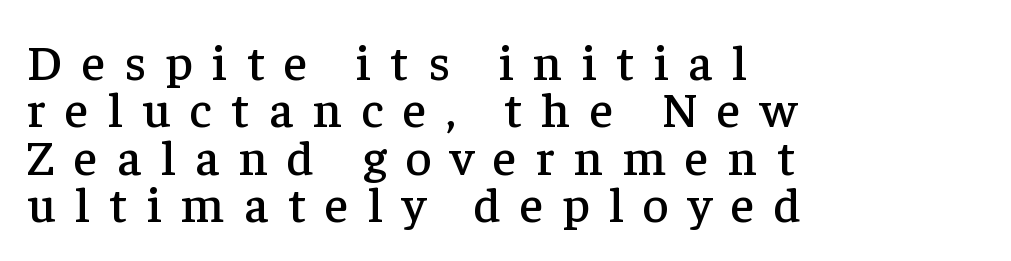
Q: Is the text italic (slanted)? A: No, it is upright.
Q: Is the typeface a serif or a sans-serif typeface? A: Serif.
Q: Is the text underlined? A: No.
Q: How is the paragraph aligned? A: Left-aligned.
Q: Is the spacing between letters normal or unusually wide? A: Unusually wide.
Q: Is the spacing between lines tight, normal or loose? A: Tight.
Q: Width (condensed, normal, or wide)? A: Normal.
Q: Stroke contrast? A: Low.
Q: x-height? A: Medium.
Q: Monospaced? A: No.
